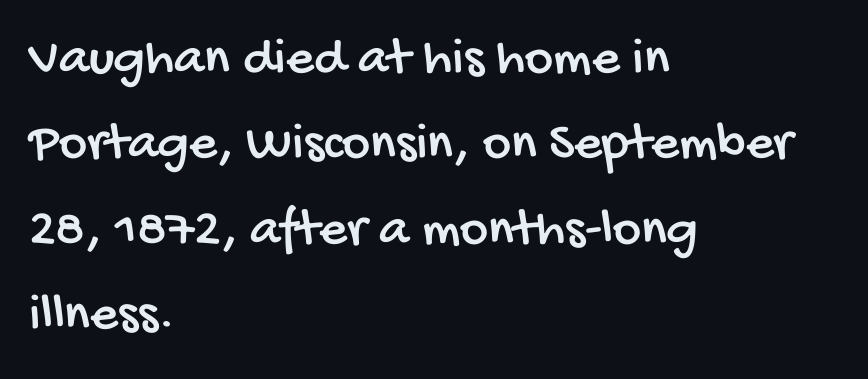
How are the letters spaced? Ordinarily, with no added tracking. Typographically, this falls in the sans-serif category. Is this a fixed-width face? No — the glyphs have proportional, varying widths. The paragraph shown leans on its left margin. Baseline-to-baseline distance is the conventional proportion of letter height. The specimen omits any rule beneath the text block's lines.
